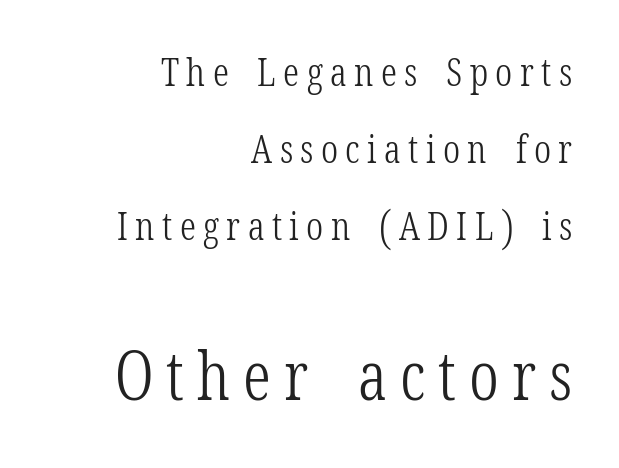
The image shows 68 px light, condensed serif type, upright; set right-aligned, loose line spacing (1.97x), not underlined; the second (bottom) block is 1.74x larger; low stroke contrast and a medium x-height.
